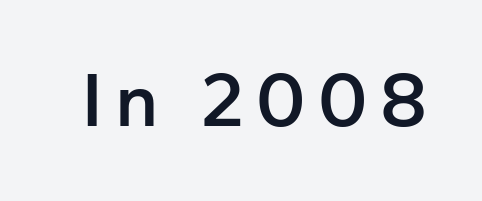
{"serif": "no", "italic": "no", "bold": "semi", "weight": "semibold", "width": "normal", "stroke_contrast": "low", "x_height": "medium", "monospaced": "no", "underline": "no", "glyph_px": 77}
